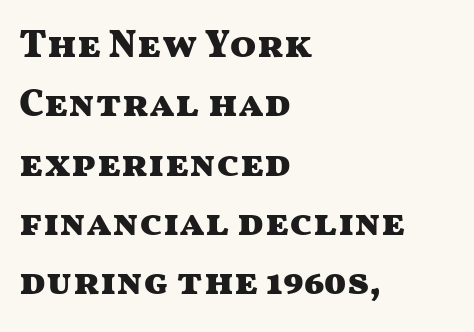
Q: Is the text bold? A: Yes.
Q: Is the text italic (slanted)? A: No, it is upright.
Q: Is the typeface a serif or a sans-serif typeface? A: Sans-serif.
Q: Is the text underlined? A: No.
Q: How is the paragraph aligned? A: Left-aligned.
Q: Is the spacing between letters normal or unusually wide? A: Normal.
Q: Is the spacing between lines tight, normal or loose? A: Normal.
Q: Width (condensed, normal, or wide)? A: Wide.
Q: Stroke contrast? A: Medium.
Q: x-height? A: Medium.
Q: Monospaced? A: No.
